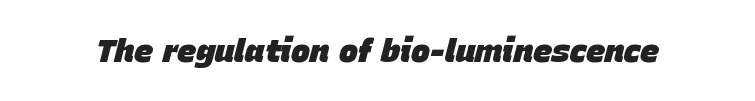
Q: Is the text bold? A: Yes.
Q: Is the text italic (slanted)? A: Yes, it leans right by about 15 degrees.
Q: Is the text underlined? A: No.
Q: Is the spacing between letters normal or unusually wide? A: Normal.
Q: Width (condensed, normal, or wide)? A: Normal.
Q: Stroke contrast? A: Low.
Q: x-height? A: Large.
Q: Monospaced? A: No.
